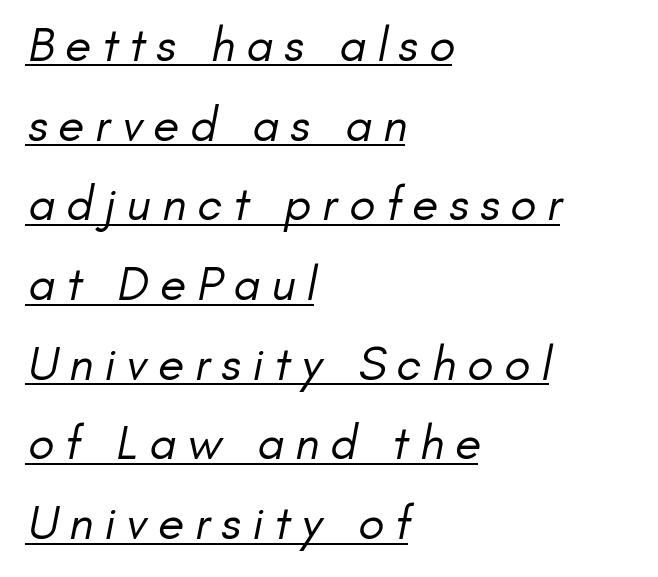
The image shows 48 px regular-weight sans-serif type; set left-aligned, normal line spacing (1.66x), unusually wide letter spacing (+0.23 em), underlined; low stroke contrast and a small x-height.
